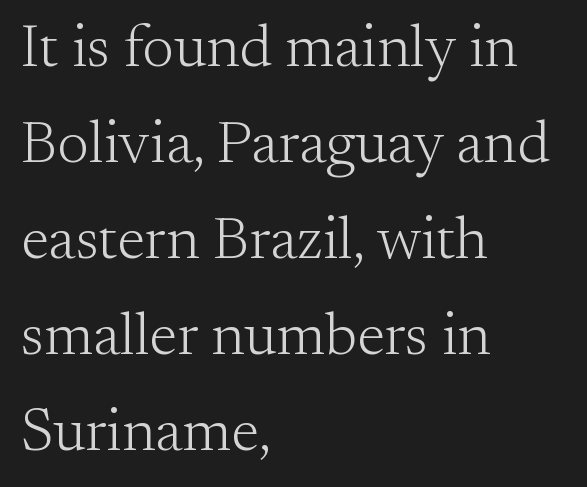
{"serif": "yes", "italic": "no", "bold": "no", "weight": "light", "width": "normal", "stroke_contrast": "medium", "x_height": "small", "monospaced": "no", "underline": "no", "align": "left", "line_spacing": "normal", "line_spacing_ratio": 1.6, "letter_spacing": "normal", "letter_spacing_em": 0.0, "glyph_px": 60}
